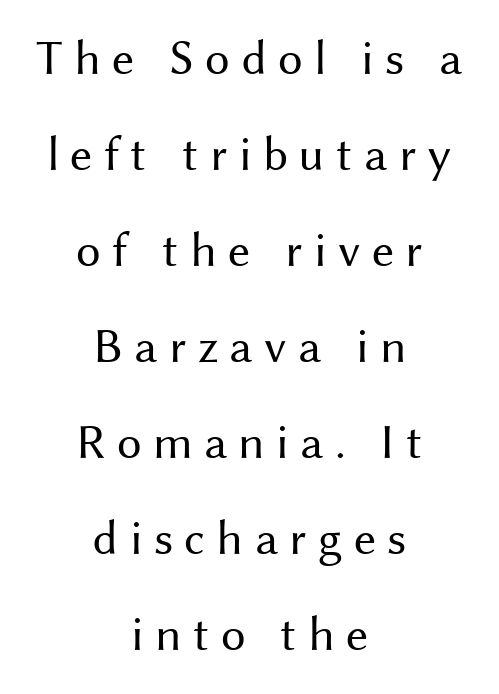
Q: Is the text bold? A: No.
Q: Is the text italic (slanted)? A: No, it is upright.
Q: Is the typeface a serif or a sans-serif typeface? A: Sans-serif.
Q: Is the text underlined? A: No.
Q: How is the paragraph aligned? A: Centered.
Q: Is the spacing between letters normal or unusually wide? A: Unusually wide.
Q: Is the spacing between lines tight, normal or loose? A: Loose.
Q: Width (condensed, normal, or wide)? A: Normal.
Q: Stroke contrast? A: Medium.
Q: x-height? A: Medium.
Q: Monospaced? A: No.
